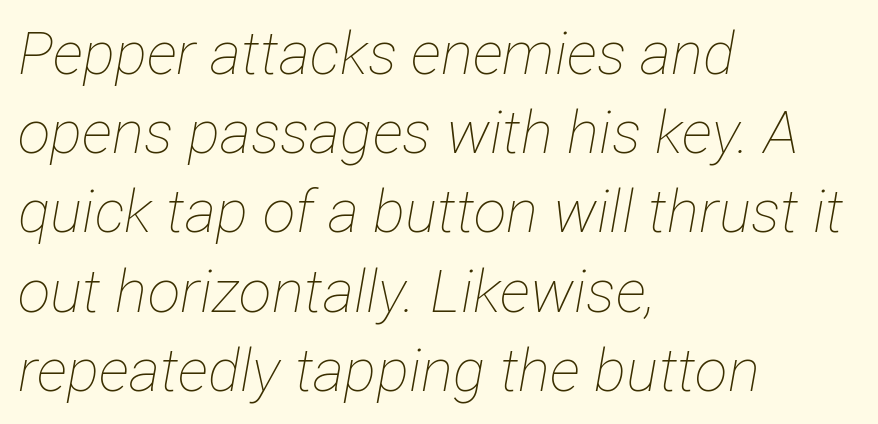
Q: Is the text bold? A: No.
Q: Is the text italic (slanted)? A: Yes, it leans right by about 12 degrees.
Q: Is the text underlined? A: No.
Q: How is the paragraph aligned? A: Left-aligned.
Q: Is the spacing between letters normal or unusually wide? A: Normal.
Q: Is the spacing between lines tight, normal or loose? A: Normal.
Q: Width (condensed, normal, or wide)? A: Condensed.
Q: Stroke contrast? A: Low.
Q: x-height? A: Medium.
Q: Monospaced? A: No.
